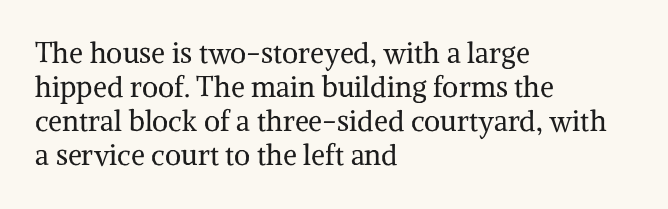
The image shows 28 px regular-weight serif type, upright; set left-aligned, line spacing 1.22x, normal letter spacing, not underlined; medium stroke contrast and a medium x-height.
